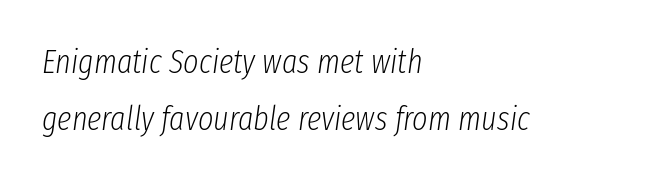
Q: Is the text bold? A: No.
Q: Is the text italic (slanted)? A: Yes, it leans right by about 8 degrees.
Q: Is the text underlined? A: No.
Q: How is the paragraph aligned? A: Left-aligned.
Q: Is the spacing between letters normal or unusually wide? A: Normal.
Q: Width (condensed, normal, or wide)? A: Condensed.
Q: Stroke contrast? A: Low.
Q: x-height? A: Medium.
Q: Monospaced? A: No.
